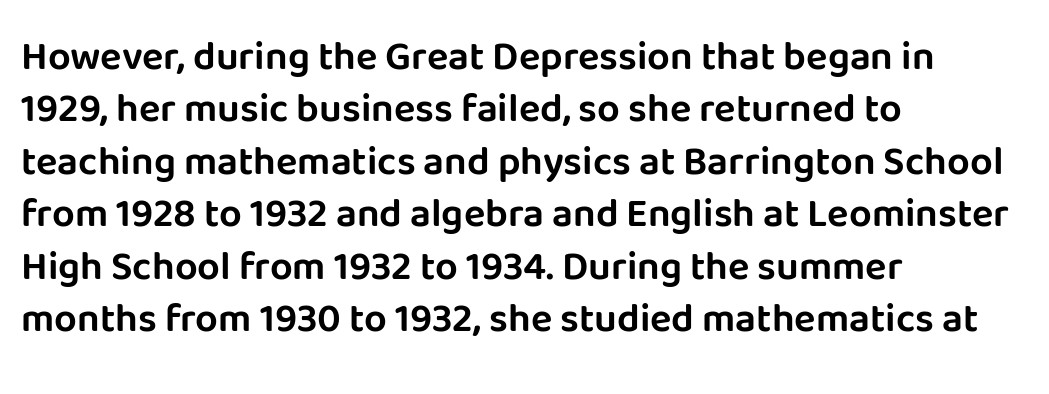
{"serif": "no", "italic": "no", "width": "normal", "stroke_contrast": "low", "x_height": "large", "monospaced": "no", "underline": "no", "align": "left", "line_spacing": "normal", "line_spacing_ratio": 1.31, "letter_spacing": "normal", "letter_spacing_em": 0.0, "glyph_px": 40}
